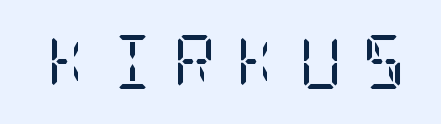
The image shows 54 px regular-weight, condensed serif type, upright; set unusually wide letter spacing (+0.35 em), not underlined; low stroke contrast and a large x-height.
